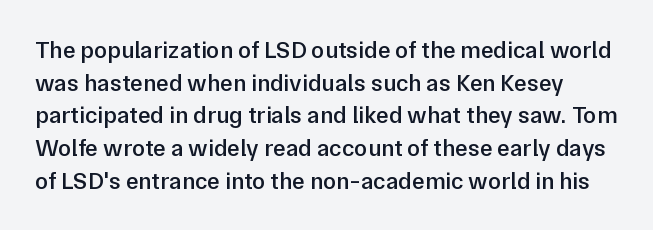
The image shows 24 px text type, upright; set normal line spacing (1.36x), normal letter spacing, not underlined.
